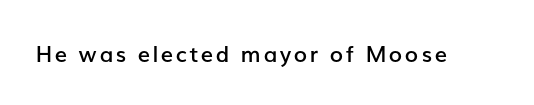
The image shows 22 px text type, upright; set not underlined.
